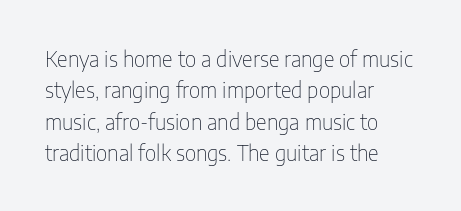
The image shows 21 px text type, upright; set left-aligned, normal line spacing (1.49x), normal letter spacing, not underlined.
